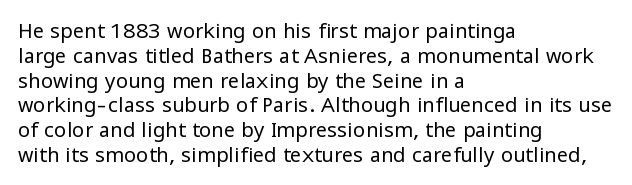
Q: Is the text bold? A: No.
Q: Is the text italic (slanted)? A: No, it is upright.
Q: Is the text underlined? A: No.
Q: How is the paragraph aligned? A: Left-aligned.
Q: Is the spacing between letters normal or unusually wide? A: Normal.
